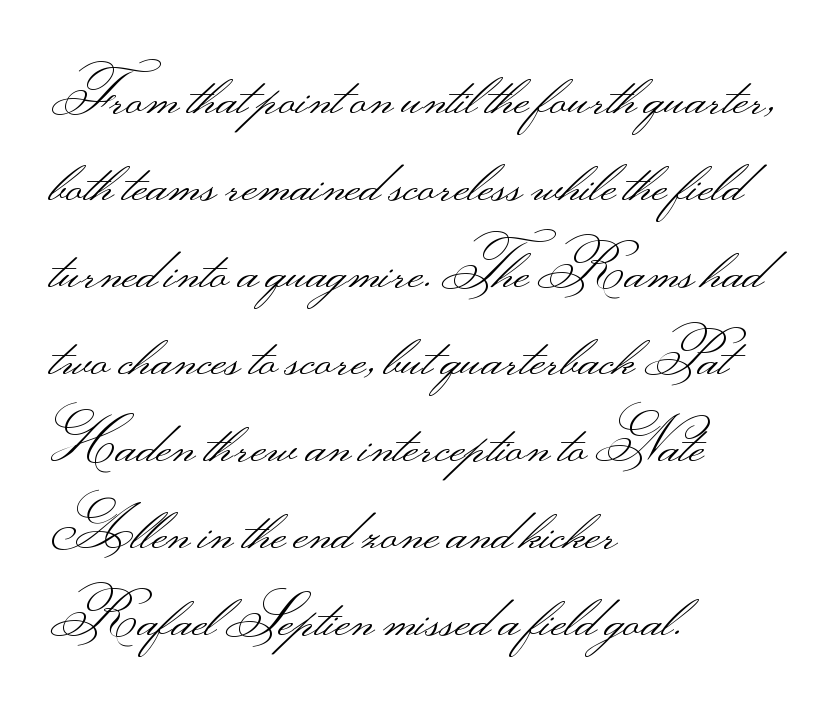
The letters look calm and open, with moderate or lighter stems. Letters rest on an invisible, unmarked baseline. The rendering uses a moderate line-height, typical for paragraphs. The text was rendered using a sans face with plain stroke endings. Every row of glyphs begins at an identical x-position on the left.
